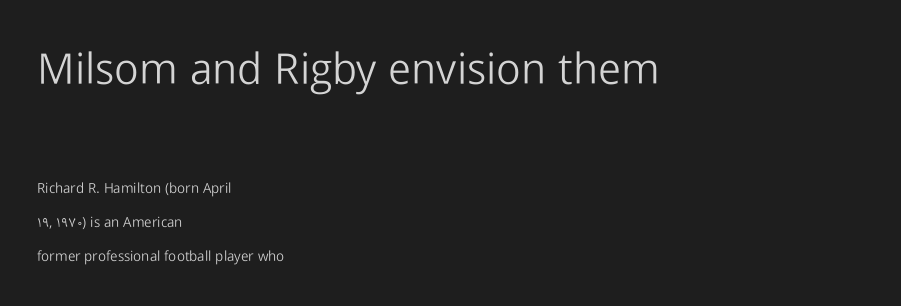
The image shows 43 px light sans-serif type, upright; set left-aligned, loose line spacing (2.45x), normal letter spacing, not underlined; the first (top) block is 3.07x larger; low stroke contrast and a medium x-height.
